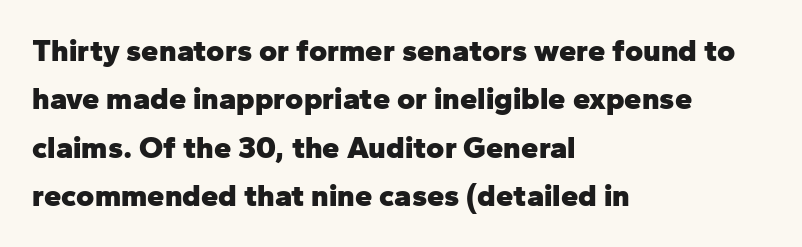
The image shows 31 px heavy sans-serif type, upright; set left-aligned, normal line spacing (1.56x), normal letter spacing, not underlined; low stroke contrast and a medium x-height.
